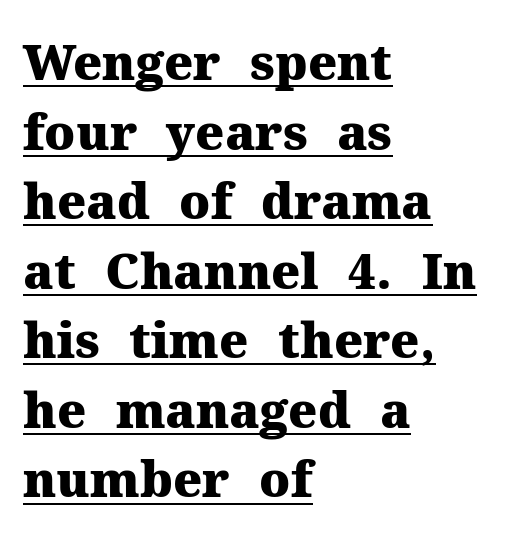
The image shows 49 px heavy serif type, upright; set left-aligned, normal line spacing (1.42x), normal letter spacing, underlined; medium stroke contrast and a medium x-height.
